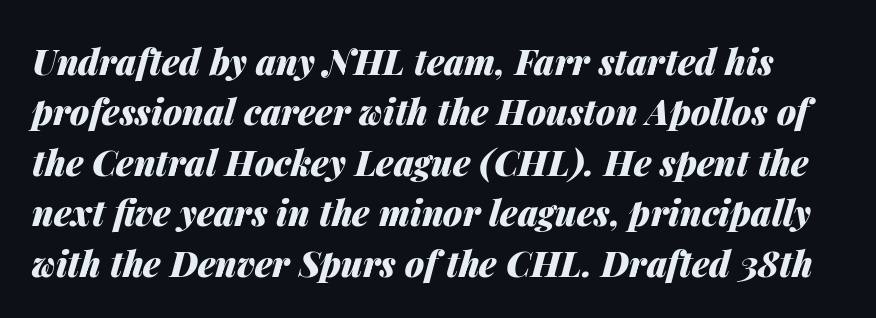
{"italic": "yes", "lean": "right", "slant_degrees": 14, "bold": "yes", "weight": "heavy", "width": "normal", "stroke_contrast": "medium", "x_height": "medium", "monospaced": "no", "underline": "no", "line_spacing": "normal", "line_spacing_ratio": 1.44, "letter_spacing": "normal", "letter_spacing_em": 0.0, "glyph_px": 35}
